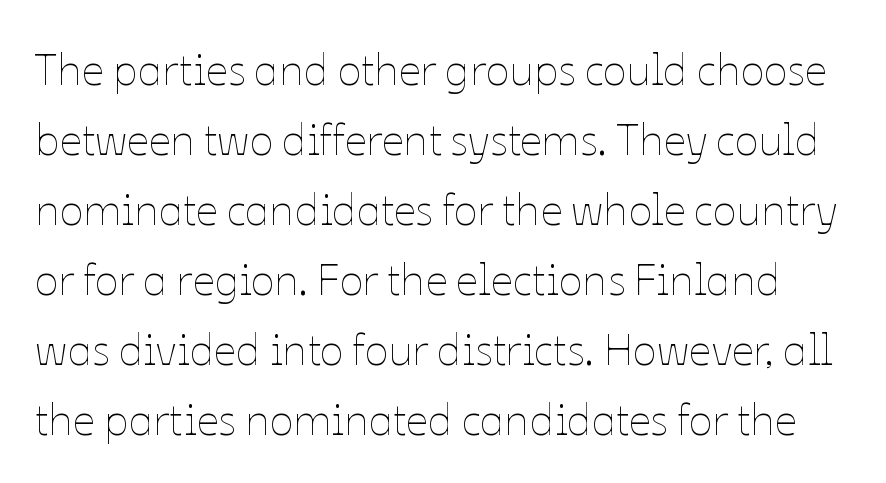
{"italic": "no", "bold": "no", "weight": "thin", "width": "normal", "stroke_contrast": "low", "x_height": "medium", "monospaced": "no", "underline": "no", "line_spacing": "normal", "line_spacing_ratio": 1.59, "letter_spacing": "normal", "letter_spacing_em": 0.0, "glyph_px": 44}
